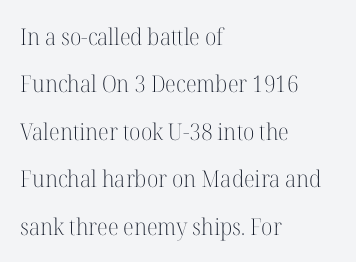
Q: Is the text bold? A: No.
Q: Is the text italic (slanted)? A: No, it is upright.
Q: Is the text underlined? A: No.
Q: How is the paragraph aligned? A: Left-aligned.
Q: Is the spacing between letters normal or unusually wide? A: Normal.
Q: Is the spacing between lines tight, normal or loose? A: Loose.
